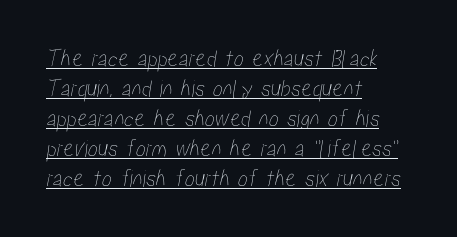
Each line of the rendering has a horizontal stroke beneath the glyphs. Leftover space on each line is placed entirely after the last word. Here the glyphs are tracked normally, forming tight word shapes.
